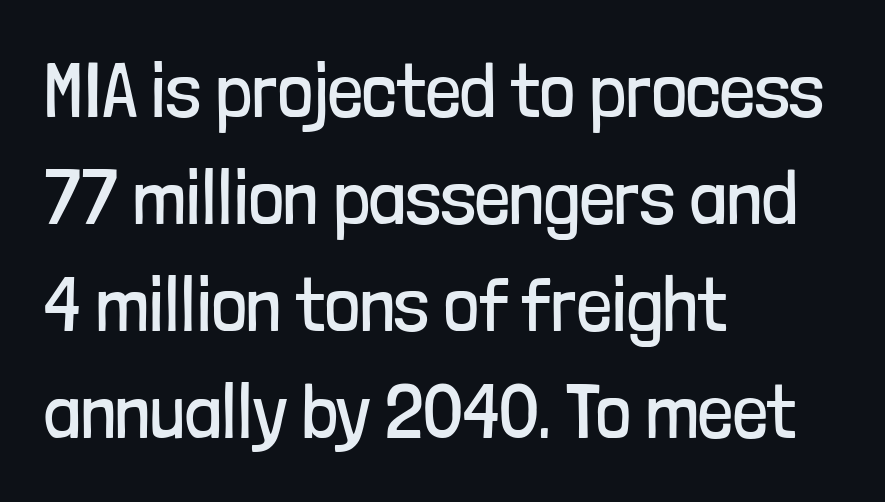
The image shows 77 px regular-weight, condensed sans-serif type, upright; set left-aligned, normal line spacing (1.39x), normal letter spacing, not underlined; low stroke contrast and a medium x-height.
